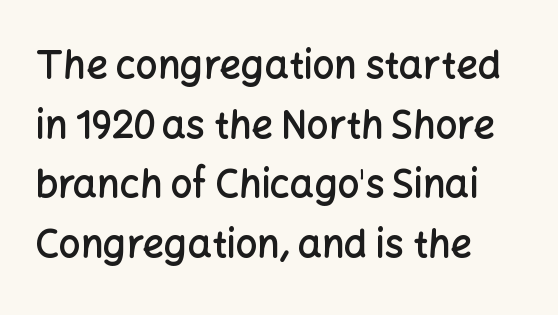
{"serif": "no", "italic": "no", "bold": "semi", "weight": "semibold", "width": "normal", "stroke_contrast": "low", "x_height": "medium", "monospaced": "no", "underline": "no", "align": "left", "line_spacing": "normal", "line_spacing_ratio": 1.57, "letter_spacing": "normal", "letter_spacing_em": 0.0, "glyph_px": 38}
